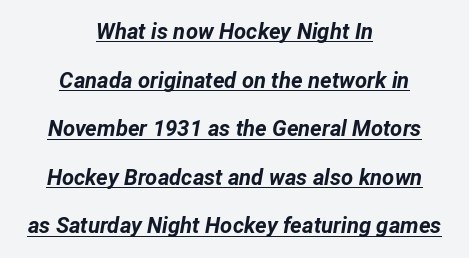
The image shows 22 px bold type, italic (leaning right); set centered, loose line spacing (2.21x), normal letter spacing, underlined.
